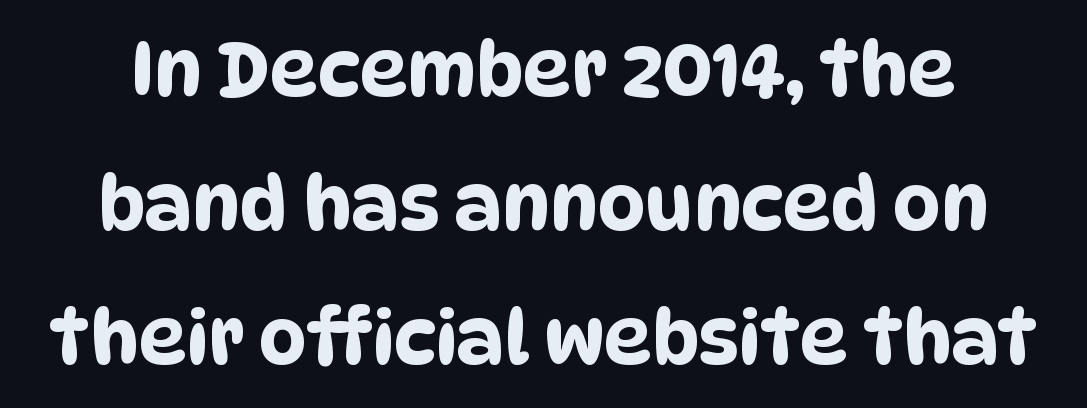
{"serif": "no", "width": "condensed", "stroke_contrast": "low", "x_height": "large", "monospaced": "no", "underline": "no", "line_spacing_ratio": 1.79, "letter_spacing": "normal", "letter_spacing_em": 0.0, "glyph_px": 75}
